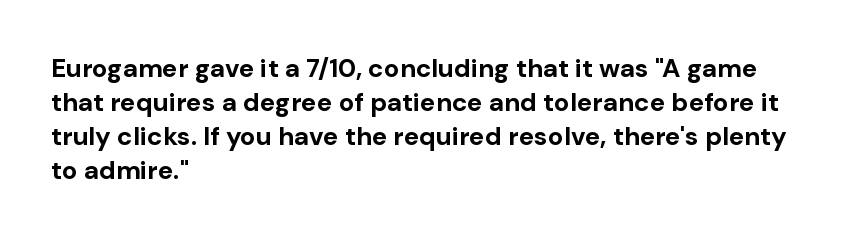
The image shows 26 px bold type, upright; set left-aligned, normal line spacing (1.31x), normal letter spacing, not underlined.
